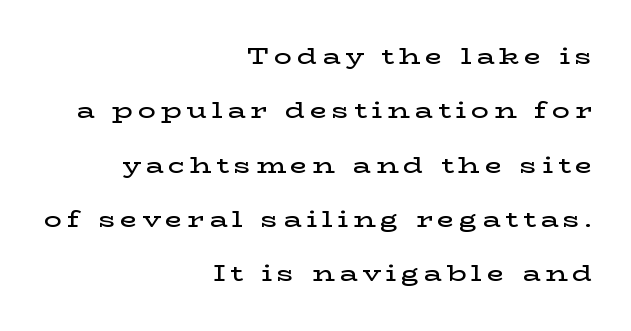
Q: Is the text bold? A: Semi-bold.
Q: Is the text italic (slanted)? A: No, it is upright.
Q: Is the text underlined? A: No.
Q: How is the paragraph aligned? A: Right-aligned.
Q: Is the spacing between letters normal or unusually wide? A: Unusually wide.
Q: Is the spacing between lines tight, normal or loose? A: Loose.
